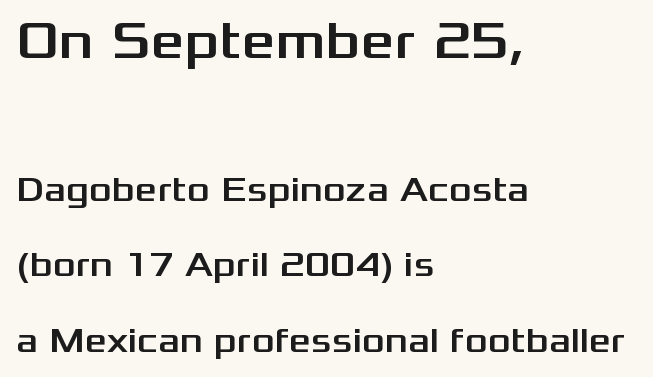
The words here are not underlined. Type style note: lacks serifs. Where is the straight margin? On the left. Regarding leading, the lines here are spaced well apart.
